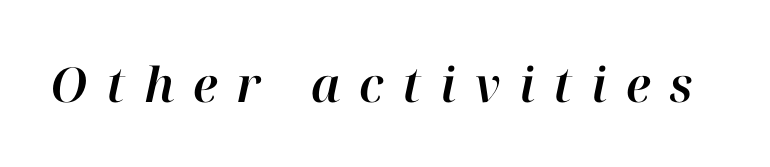
Q: Is the text italic (slanted)? A: Yes, it leans right by about 12 degrees.
Q: Is the text underlined? A: No.
Q: Is the spacing between letters normal or unusually wide? A: Unusually wide.
Q: Width (condensed, normal, or wide)? A: Normal.
Q: Stroke contrast? A: High.
Q: x-height? A: Medium.
Q: Monospaced? A: No.
